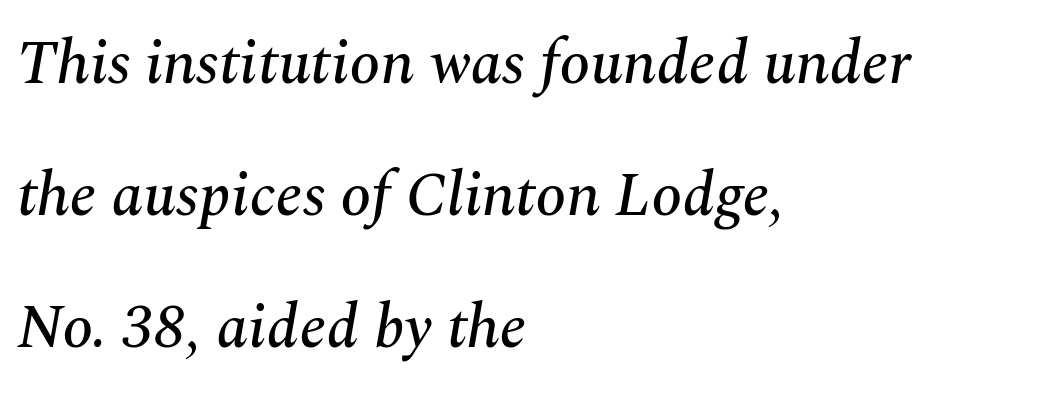
A serif font was chosen for this passage. Rows of type keep a wide berth in the vertical direction. Plain, unruled lines of type. Do the characters align in a grid? No, the font is proportional.
